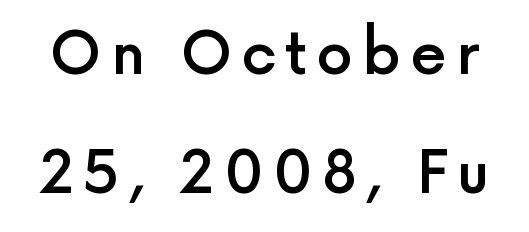
{"serif": "no", "italic": "no", "bold": "semi", "weight": "semibold", "width": "normal", "x_height": "medium", "monospaced": "no", "underline": "no", "line_spacing": "loose", "line_spacing_ratio": 2.05, "glyph_px": 58}
